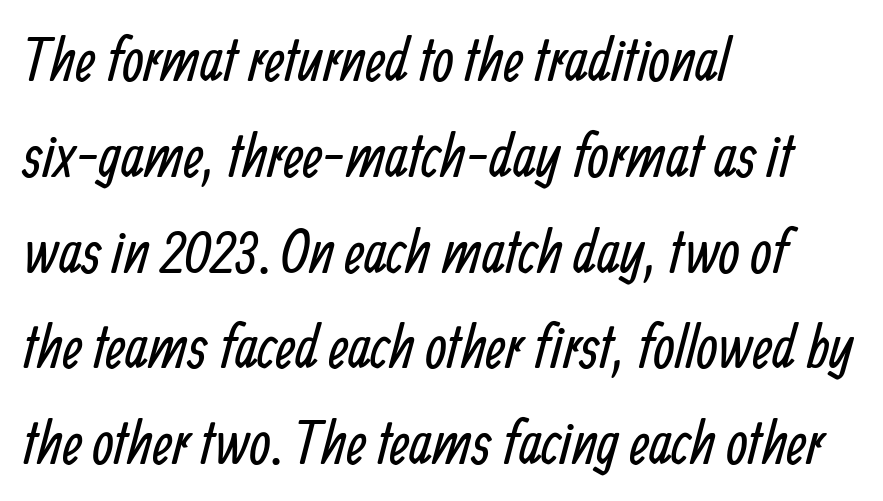
Q: Is the text bold? A: No.
Q: Is the typeface a serif or a sans-serif typeface? A: Sans-serif.
Q: Is the text underlined? A: No.
Q: How is the paragraph aligned? A: Left-aligned.
Q: Is the spacing between letters normal or unusually wide? A: Normal.
Q: Is the spacing between lines tight, normal or loose? A: Normal.
Q: Width (condensed, normal, or wide)? A: Condensed.
Q: Stroke contrast? A: Low.
Q: x-height? A: Medium.
Q: Monospaced? A: No.
